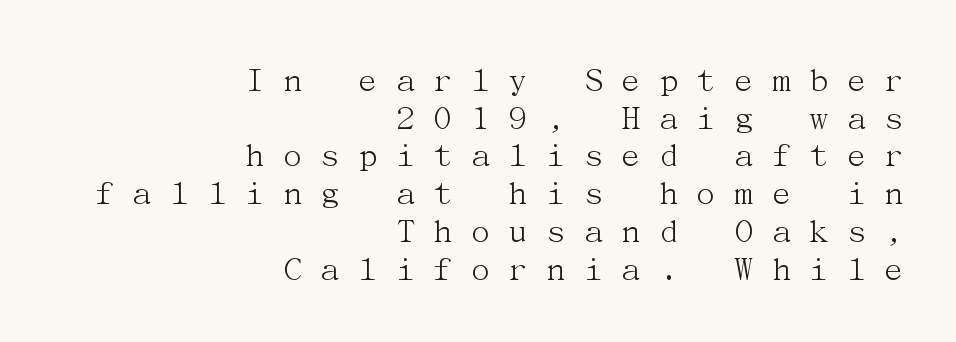
The image shows 37 px light serif type, upright; set right-aligned, tight line spacing (1.02x), unusually wide letter spacing (+0.43 em), not underlined; medium stroke contrast and a medium x-height.
